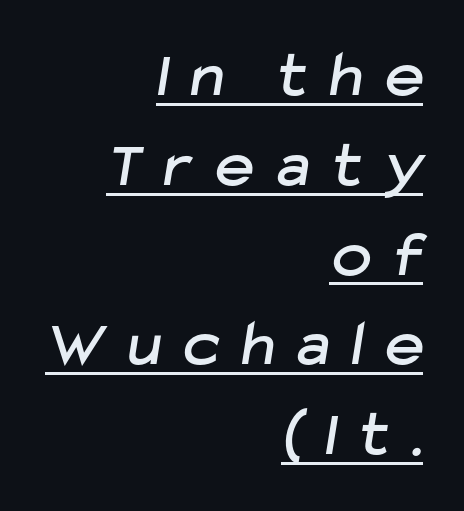
Q: Is the typeface a serif or a sans-serif typeface? A: Sans-serif.
Q: Is the text underlined? A: Yes.
Q: How is the paragraph aligned? A: Right-aligned.
Q: Is the spacing between letters normal or unusually wide? A: Unusually wide.
Q: Is the spacing between lines tight, normal or loose? A: Normal.
Q: Width (condensed, normal, or wide)? A: Normal.
Q: Stroke contrast? A: Low.
Q: x-height? A: Medium.
Q: Monospaced? A: No.
